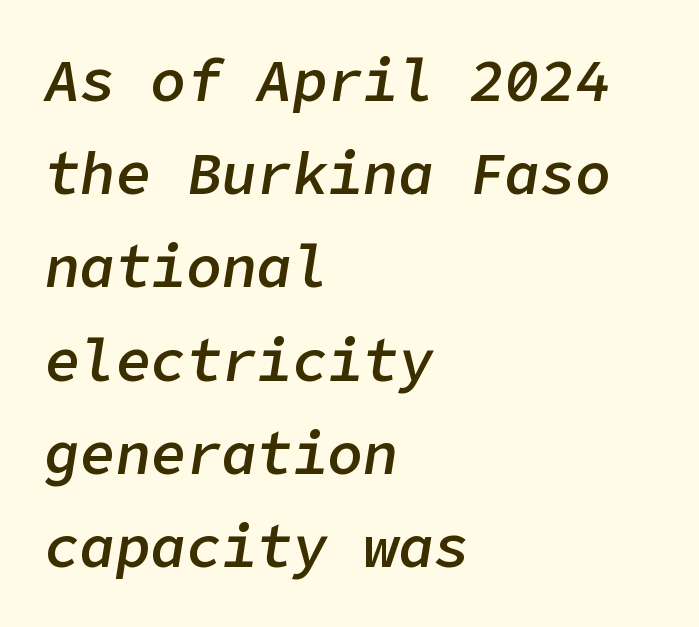
The image shows 59 px semibold type, italic (leaning right); set left-aligned, normal line spacing (1.58x), normal letter spacing, not underlined; low stroke contrast and a medium x-height.
